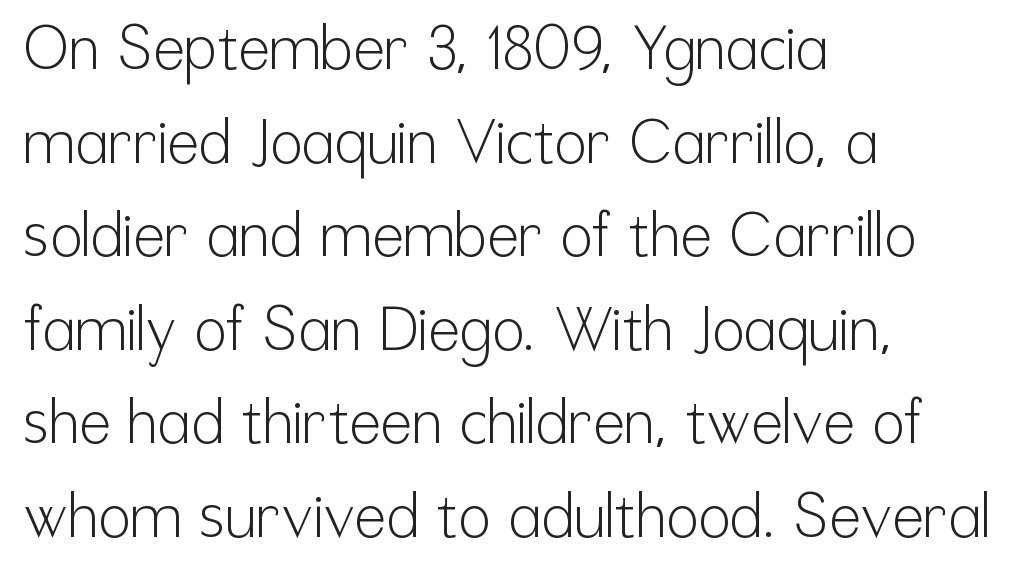
{"serif": "no", "italic": "no", "bold": "no", "weight": "light", "width": "condensed", "stroke_contrast": "low", "x_height": "medium", "monospaced": "no", "underline": "no", "align": "left", "line_spacing": "normal", "line_spacing_ratio": 1.56, "letter_spacing": "normal", "letter_spacing_em": 0.0, "glyph_px": 60}
